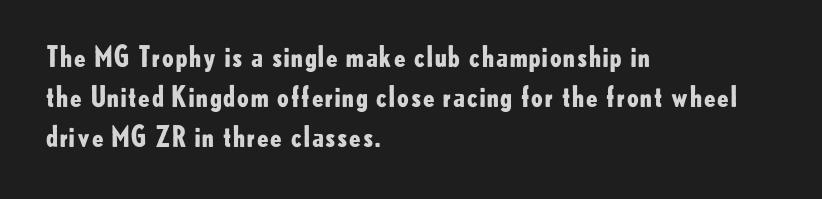
The characters display no serif detailing; their extremities are plain. The paragraph has a hard left edge and a soft right edge. The letters sit at their default tracking, neither squeezed nor spread. Posture: straight, roman, zero tilt. The words here are not underlined.
